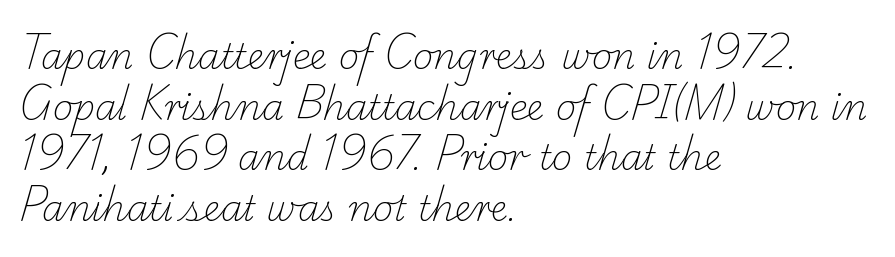
{"serif": "yes", "bold": "no", "weight": "light", "width": "normal", "stroke_contrast": "low", "x_height": "small", "monospaced": "no", "underline": "no", "align": "left", "line_spacing": "normal", "line_spacing_ratio": 1.45, "letter_spacing": "normal", "letter_spacing_em": 0.0, "glyph_px": 35}
